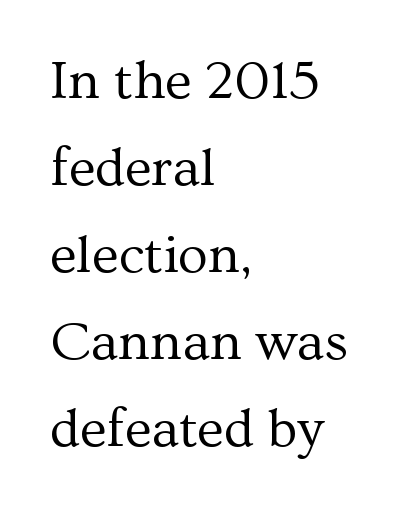
The image shows 55 px regular-weight serif type, upright; set left-aligned, normal line spacing (1.58x), normal letter spacing, not underlined; medium stroke contrast and a medium x-height.
